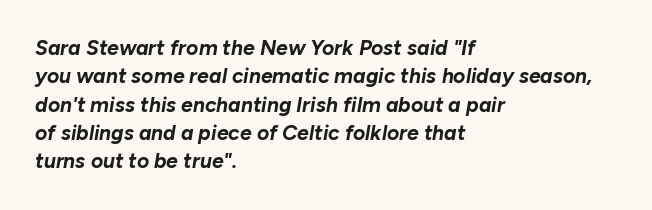
The image shows 21 px bold type, italic (leaning right); set left-aligned, normal line spacing (1.35x), normal letter spacing, not underlined.
